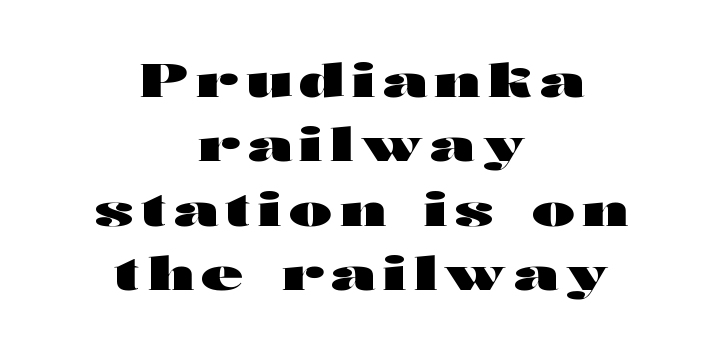
The image shows 46 px heavy, wide type, upright; set centered, normal line spacing (1.4x), not underlined; high stroke contrast and a medium x-height.
